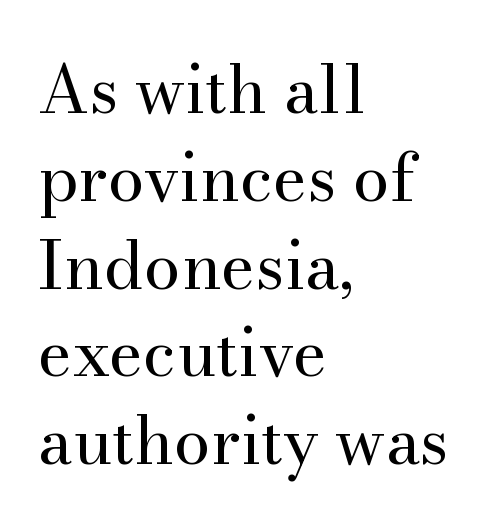
{"serif": "yes", "italic": "no", "bold": "no", "weight": "regular", "width": "normal", "stroke_contrast": "medium", "x_height": "small", "monospaced": "no", "underline": "no", "align": "left", "line_spacing": "normal", "line_spacing_ratio": 1.33, "letter_spacing": "normal", "letter_spacing_em": 0.0, "glyph_px": 66}
